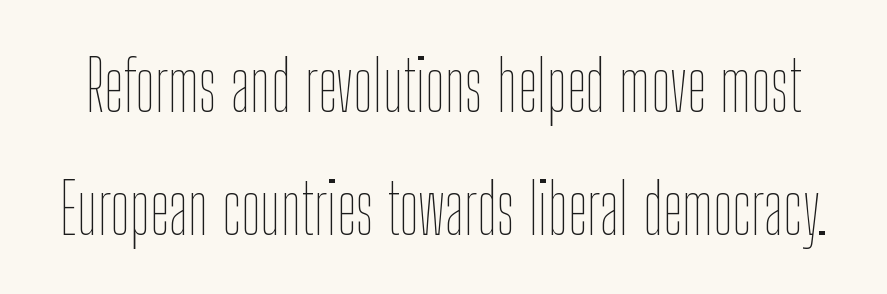
Check the space under the baseline: it is left empty. The face looks like a standard text weight, possibly lighter. Do the letters lean? They stand straight. The line texture is even and compact thanks to regular tracking.
